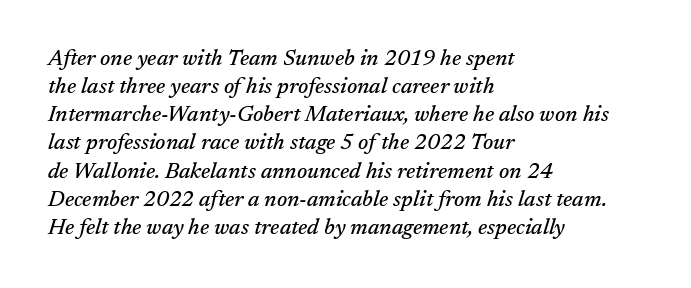
Q: Is the text italic (slanted)? A: Yes, it leans right by about 17 degrees.
Q: Is the text underlined? A: No.
Q: How is the paragraph aligned? A: Left-aligned.
Q: Is the spacing between letters normal or unusually wide? A: Normal.
Q: Is the spacing between lines tight, normal or loose? A: Normal.
